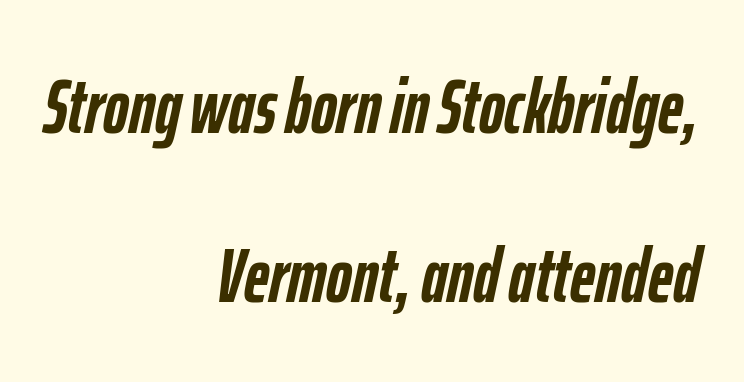
{"italic": "yes", "lean": "right", "slant_degrees": 12, "bold": "yes", "weight": "semibold", "width": "condensed", "stroke_contrast": "low", "x_height": "medium", "monospaced": "no", "underline": "no", "align": "right", "line_spacing": "loose", "line_spacing_ratio": 2.2, "letter_spacing": "normal", "letter_spacing_em": 0.0, "glyph_px": 77}
